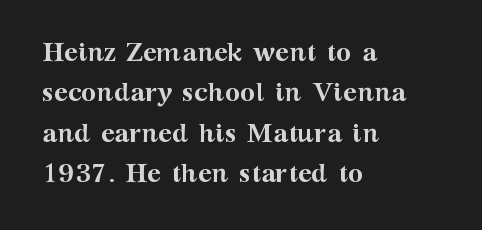
Q: Is the text bold? A: Yes.
Q: Is the text italic (slanted)? A: No, it is upright.
Q: Is the text underlined? A: No.
Q: How is the paragraph aligned? A: Left-aligned.
Q: Is the spacing between letters normal or unusually wide? A: Normal.
Q: Is the spacing between lines tight, normal or loose? A: Normal.
